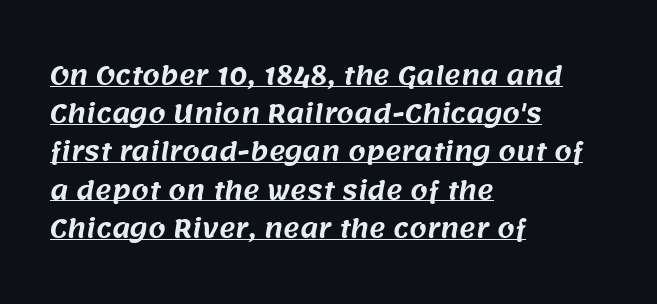
Q: Is the text underlined? A: Yes.
Q: How is the paragraph aligned? A: Left-aligned.
Q: Is the spacing between letters normal or unusually wide? A: Normal.
Q: Is the spacing between lines tight, normal or loose? A: Normal.
